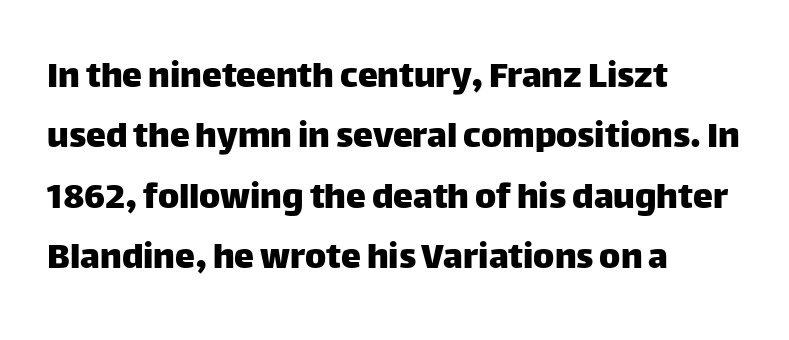
The image shows 40 px sans-serif type, upright; set left-aligned, normal line spacing (1.51x), normal letter spacing, not underlined; low stroke contrast and a large x-height.
